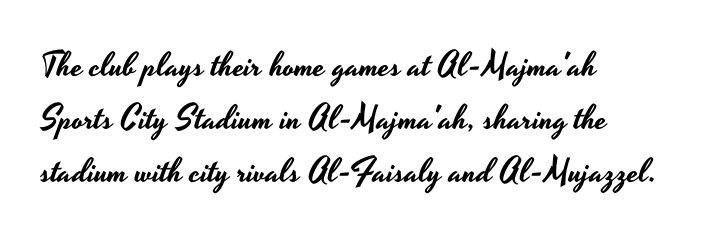
{"serif": "no", "width": "wide", "stroke_contrast": "low", "x_height": "small", "monospaced": "no", "underline": "no", "align": "left", "line_spacing": "normal", "line_spacing_ratio": 1.56, "letter_spacing": "normal", "letter_spacing_em": 0.0, "glyph_px": 34}
